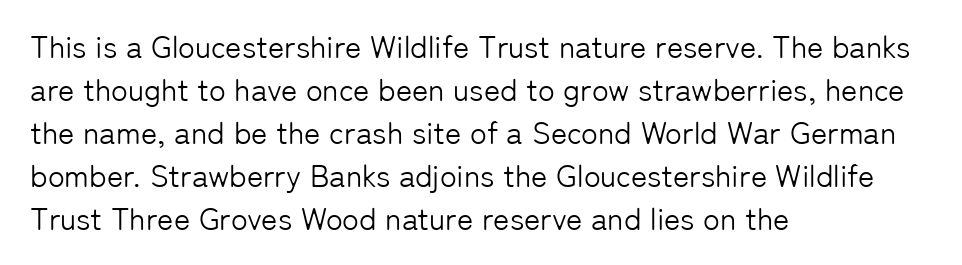
The image shows 31 px light sans-serif type, upright; set left-aligned, normal line spacing (1.39x), normal letter spacing, not underlined; low stroke contrast and a medium x-height.
